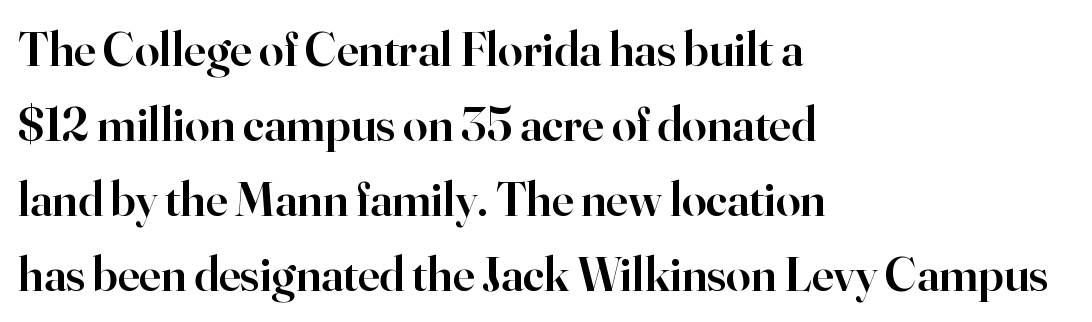
Q: Is the text bold? A: Semi-bold.
Q: Is the text italic (slanted)? A: No, it is upright.
Q: Is the typeface a serif or a sans-serif typeface? A: Serif.
Q: Is the text underlined? A: No.
Q: How is the paragraph aligned? A: Left-aligned.
Q: Is the spacing between letters normal or unusually wide? A: Normal.
Q: Is the spacing between lines tight, normal or loose? A: Normal.
Q: Width (condensed, normal, or wide)? A: Normal.
Q: Stroke contrast? A: High.
Q: x-height? A: Small.
Q: Monospaced? A: No.
